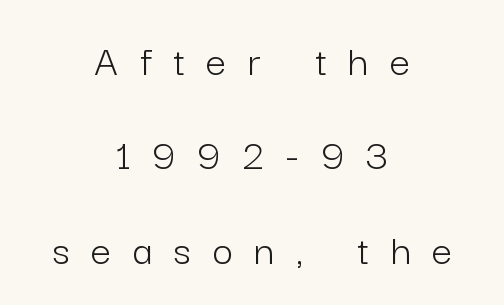
The image shows 45 px light sans-serif type, upright; set centered, loose line spacing (2.1x), unusually wide letter spacing (+0.48 em), not underlined; low stroke contrast and a medium x-height.
